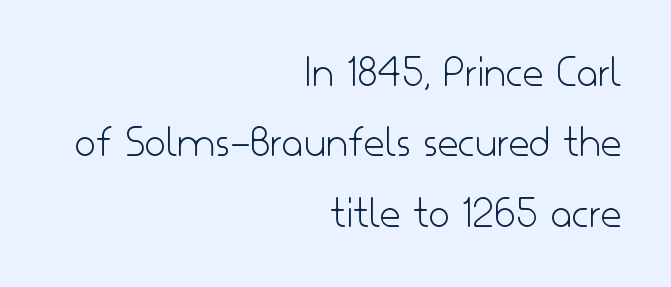
Unlike a traditional serif, this face leaves its strokes unadorned. Students, observe: this is what conventionally led text looks like. Just letters on the line, the space beneath them empty. Character widths vary here, with narrow letters taking less room than wide ones.
